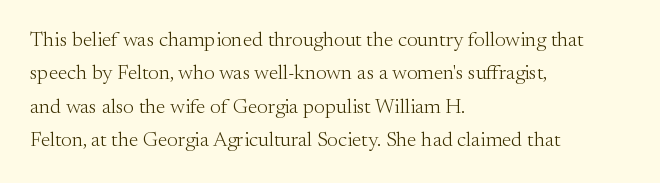
The image shows 21 px text type, upright; set left-aligned, normal line spacing (1.59x), normal letter spacing, not underlined.
